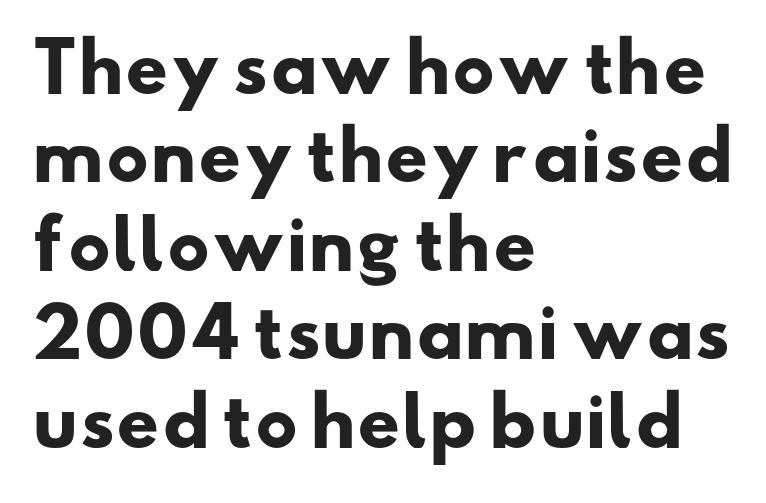
The image shows 67 px heavy, wide sans-serif type; set left-aligned, normal line spacing (1.32x), normal letter spacing, not underlined; low stroke contrast and a small x-height.
